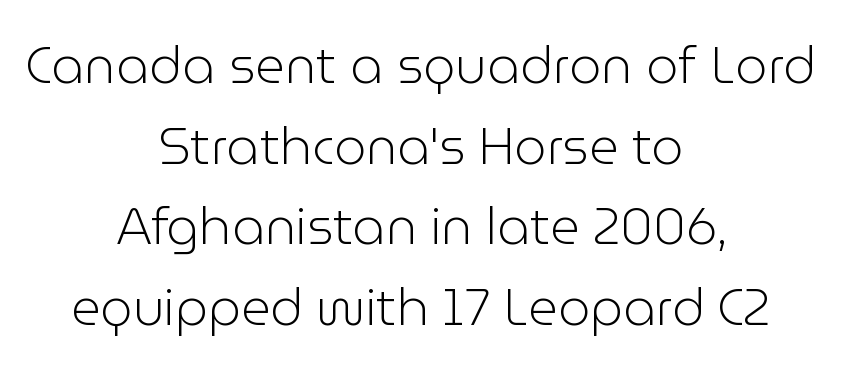
These lines are centered, leaving both edges ragged. These lines are rendered in a variable-pitch font. Italic: no, the glyphs are upright roman. The rendering shows plain stroke endings on the letterforms — a sans-serif design. The line texture is even and compact thanks to regular tracking.
